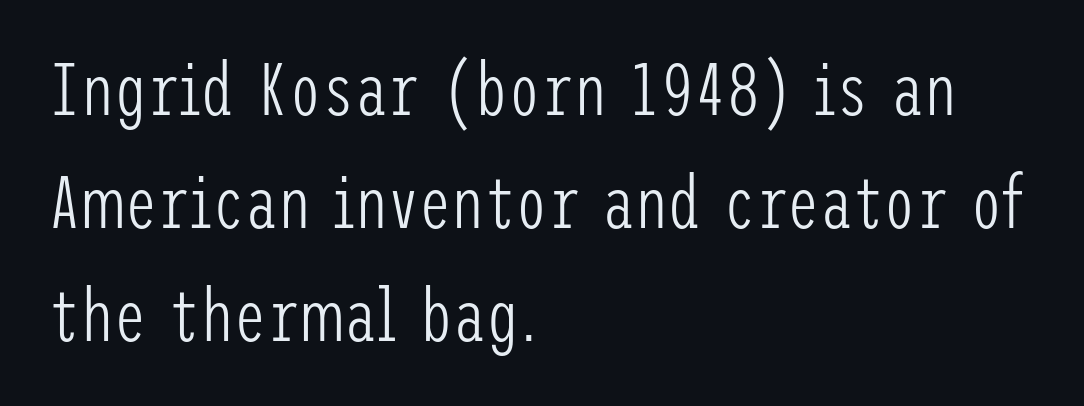
{"serif": "no", "italic": "no", "bold": "no", "weight": "light", "width": "condensed", "stroke_contrast": "low", "x_height": "medium", "underline": "no", "align": "left", "line_spacing": "normal", "line_spacing_ratio": 1.55, "letter_spacing": "normal", "letter_spacing_em": 0.0, "glyph_px": 73}
